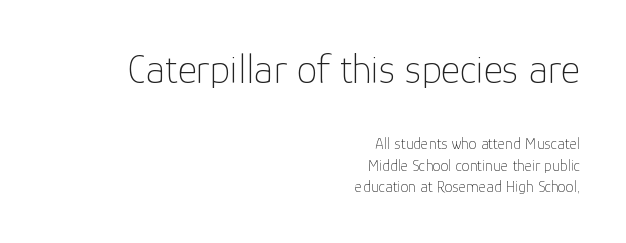
The rendering anchors every line to the right-hand side. Posture: straight, roman, zero tilt. No chunkiness to these letters — they're not bold. Normally led — the rows are evenly, conventionally spaced.
